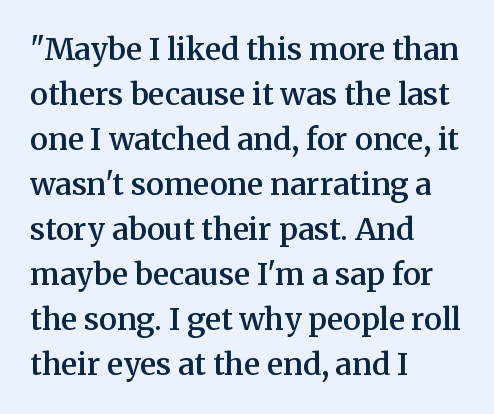
Q: Is the text bold? A: Semi-bold.
Q: Is the text italic (slanted)? A: No, it is upright.
Q: Is the typeface a serif or a sans-serif typeface? A: Serif.
Q: Is the text underlined? A: No.
Q: How is the paragraph aligned? A: Left-aligned.
Q: Is the spacing between letters normal or unusually wide? A: Normal.
Q: Is the spacing between lines tight, normal or loose? A: Normal.
Q: Width (condensed, normal, or wide)? A: Normal.
Q: Stroke contrast? A: Medium.
Q: x-height? A: Medium.
Q: Monospaced? A: No.
